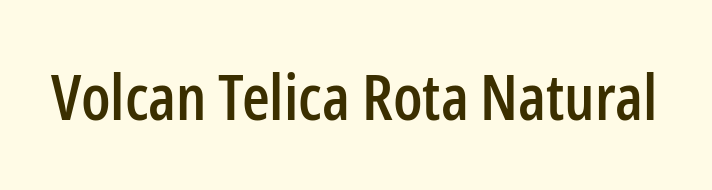
{"serif": "no", "italic": "no", "width": "condensed", "stroke_contrast": "low", "x_height": "medium", "monospaced": "no", "underline": "no", "letter_spacing": "normal", "letter_spacing_em": 0.0, "glyph_px": 64}
